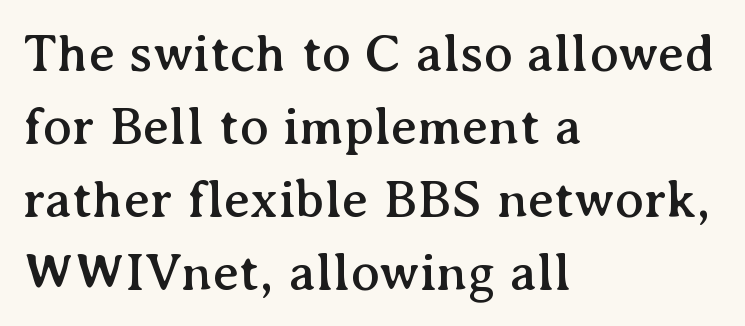
{"serif": "yes", "italic": "no", "width": "normal", "stroke_contrast": "medium", "x_height": "medium", "monospaced": "no", "underline": "no", "align": "left", "line_spacing": "normal", "line_spacing_ratio": 1.35, "letter_spacing": "normal", "letter_spacing_em": 0.0, "glyph_px": 54}
